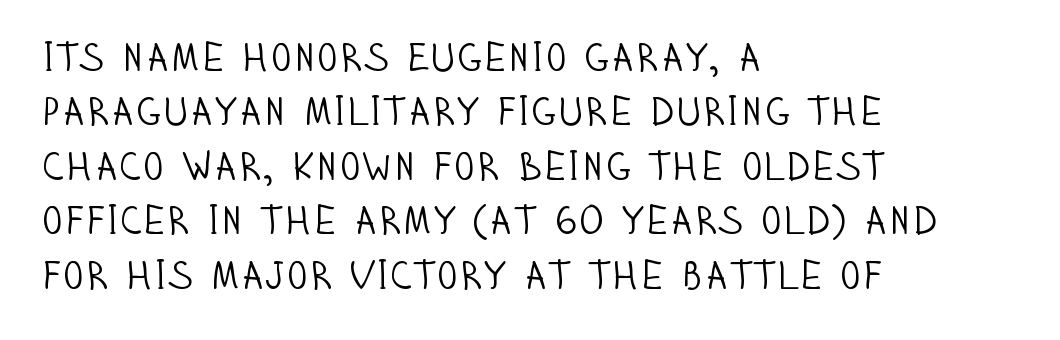
{"serif": "no", "italic": "no", "bold": "no", "weight": "light", "width": "condensed", "stroke_contrast": "low", "x_height": "large", "monospaced": "no", "underline": "no", "align": "left", "line_spacing": "normal", "line_spacing_ratio": 1.36, "letter_spacing": "normal", "letter_spacing_em": 0.0, "glyph_px": 40}
